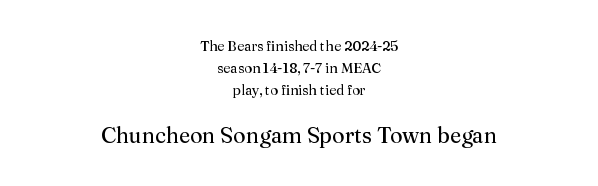
Is there any slant? The stems are plumb. Stem width sits at or under what a default text font uses. Summary of vertical rhythm: regular, with standard interline spacing. Nobody touched the tracking dial on this one. Check under the words: just untouched page.
